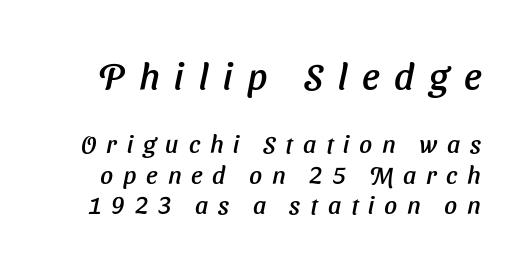
Q: Is the typeface a serif or a sans-serif typeface? A: Serif.
Q: Is the text underlined? A: No.
Q: Is the spacing between letters normal or unusually wide? A: Unusually wide.
Q: Which block of text is set in a larger size, the first (top) or the second (bottom)? A: The first (top) one.
Q: Width (condensed, normal, or wide)? A: Normal.
Q: Stroke contrast? A: Low.
Q: x-height? A: Medium.
Q: Monospaced? A: No.
